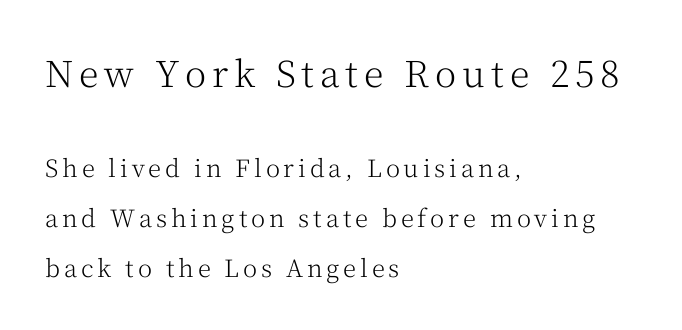
Q: Is the text bold? A: No.
Q: Is the text italic (slanted)? A: No, it is upright.
Q: Is the typeface a serif or a sans-serif typeface? A: Serif.
Q: Is the text underlined? A: No.
Q: How is the paragraph aligned? A: Left-aligned.
Q: Is the spacing between lines tight, normal or loose? A: Loose.
Q: Which block of text is set in a larger size, the first (top) or the second (bottom)? A: The first (top) one.
Q: Width (condensed, normal, or wide)? A: Normal.
Q: Stroke contrast? A: Medium.
Q: x-height? A: Medium.
Q: Monospaced? A: No.
